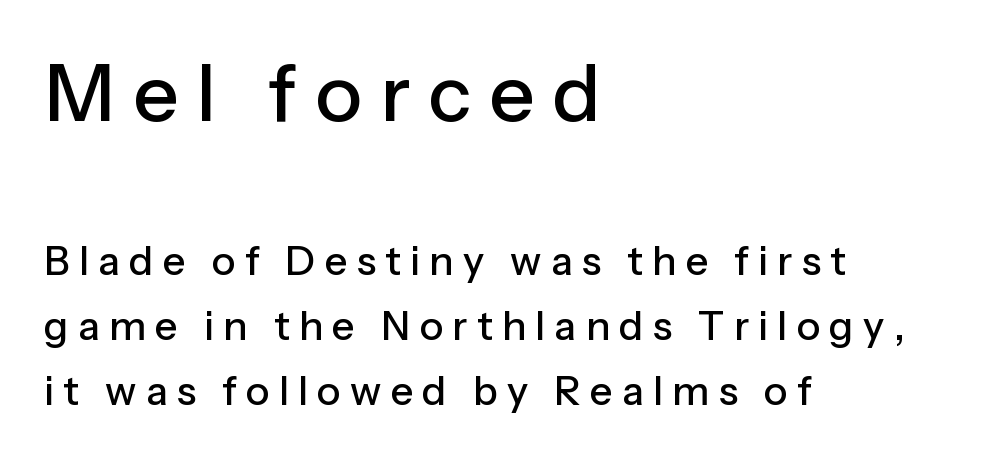
Spacing between characters has been opened up far beyond the box default. Reading down the column, the eye jumps a familiar distance to each next line. Looks like regular typesetting: each glyph gets only the width it needs. Underline: absent. Characters remain perfectly vertical along every line. Scale decreases going downward across the two blocks.
